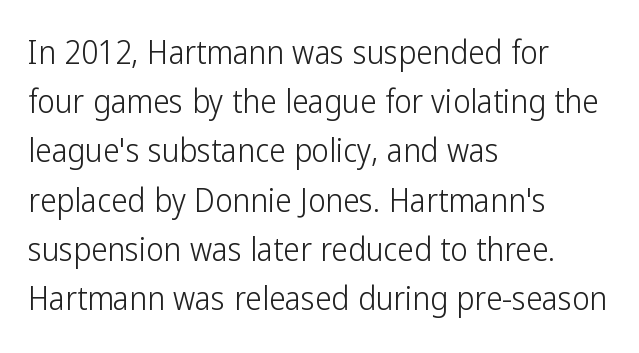
The image shows 33 px light, condensed sans-serif type, upright; set left-aligned, normal line spacing (1.49x), normal letter spacing, not underlined; low stroke contrast and a medium x-height.
